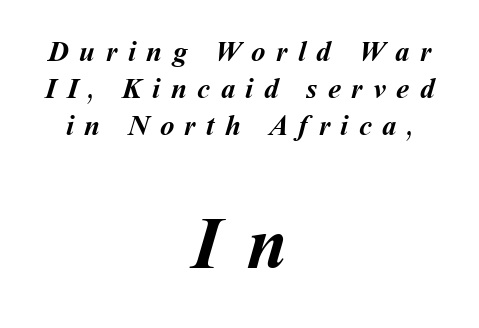
Q: Is the text bold? A: Yes.
Q: Is the text underlined? A: No.
Q: How is the paragraph aligned? A: Centered.
Q: Is the spacing between letters normal or unusually wide? A: Unusually wide.
Q: Is the spacing between lines tight, normal or loose? A: Normal.
Q: Which block of text is set in a larger size, the first (top) or the second (bottom)? A: The second (bottom) one.
Q: Width (condensed, normal, or wide)? A: Normal.
Q: Stroke contrast? A: Medium.
Q: x-height? A: Medium.
Q: Monospaced? A: No.
